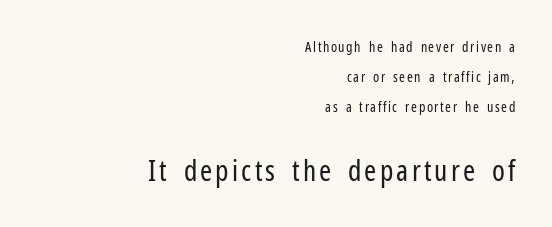
Q: Is the text bold? A: No.
Q: Is the text italic (slanted)? A: No, it is upright.
Q: Is the typeface a serif or a sans-serif typeface? A: Sans-serif.
Q: Is the text underlined? A: No.
Q: How is the paragraph aligned? A: Right-aligned.
Q: Is the spacing between lines tight, normal or loose? A: Loose.
Q: Which block of text is set in a larger size, the first (top) or the second (bottom)? A: The second (bottom) one.
Q: Width (condensed, normal, or wide)? A: Condensed.
Q: Stroke contrast? A: Low.
Q: x-height? A: Medium.
Q: Monospaced? A: No.
